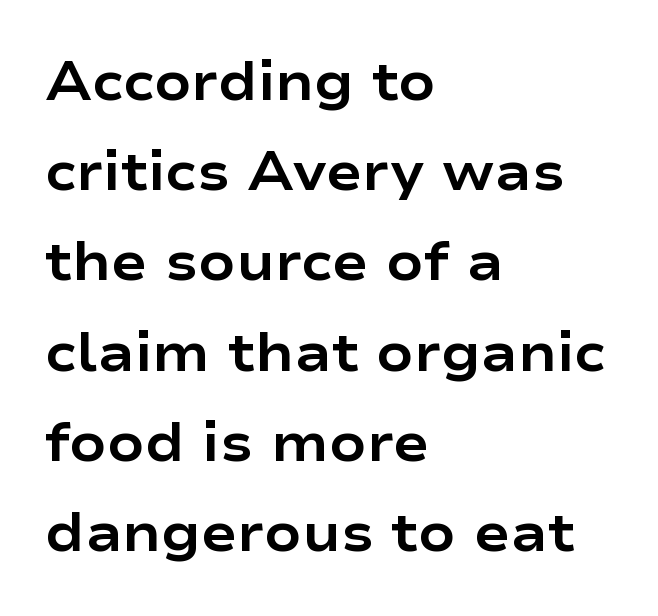
The image shows 54 px bold, wide sans-serif type, upright; set left-aligned, normal line spacing (1.67x), normal letter spacing, not underlined; low stroke contrast and a medium x-height.
